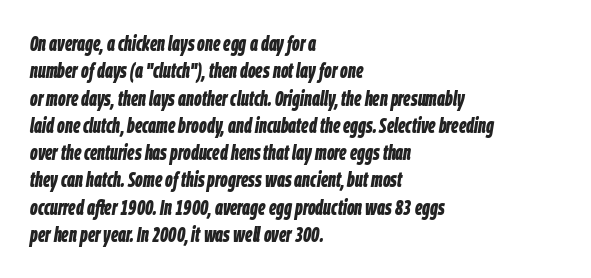
Q: Is the text bold? A: Yes.
Q: Is the text italic (slanted)? A: Yes, it leans right by about 9 degrees.
Q: Is the text underlined? A: No.
Q: How is the paragraph aligned? A: Left-aligned.
Q: Is the spacing between letters normal or unusually wide? A: Normal.
Q: Is the spacing between lines tight, normal or loose? A: Normal.
